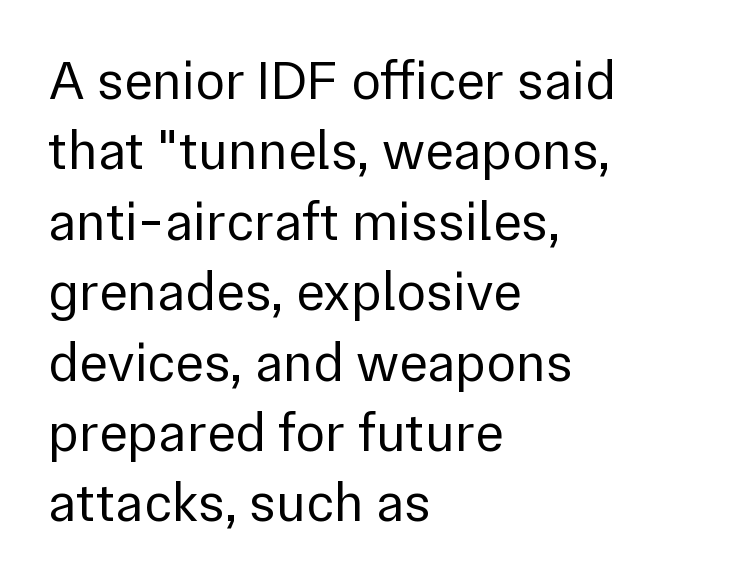
Q: Is the text bold? A: No.
Q: Is the text italic (slanted)? A: No, it is upright.
Q: Is the typeface a serif or a sans-serif typeface? A: Sans-serif.
Q: Is the text underlined? A: No.
Q: How is the paragraph aligned? A: Left-aligned.
Q: Is the spacing between letters normal or unusually wide? A: Normal.
Q: Is the spacing between lines tight, normal or loose? A: Normal.
Q: Width (condensed, normal, or wide)? A: Normal.
Q: x-height? A: Medium.
Q: Monospaced? A: No.
